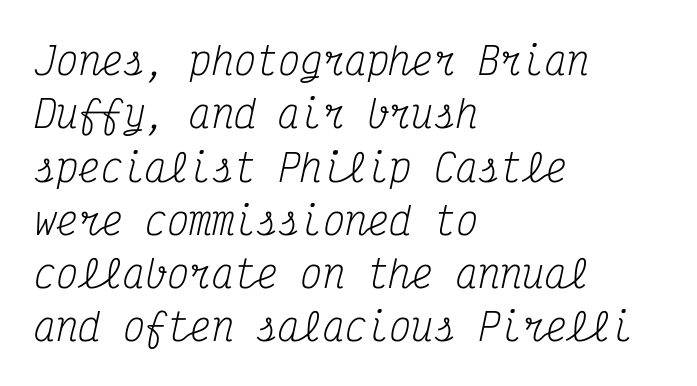
Q: Is the text bold? A: No.
Q: Is the text italic (slanted)? A: Yes, it leans right by about 12 degrees.
Q: Is the typeface a serif or a sans-serif typeface? A: Serif.
Q: Is the text underlined? A: No.
Q: How is the paragraph aligned? A: Left-aligned.
Q: Is the spacing between letters normal or unusually wide? A: Normal.
Q: Is the spacing between lines tight, normal or loose? A: Normal.
Q: Width (condensed, normal, or wide)? A: Condensed.
Q: Stroke contrast? A: Medium.
Q: x-height? A: Medium.
Q: Monospaced? A: Yes.
